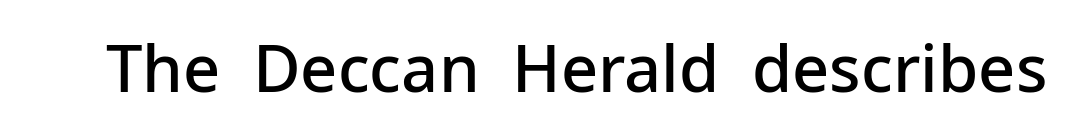
Heft: intermediate — a semibold. Upright lettering throughout. The passage shown is typed in a proportional face where columns would drift. The horizontal fit of the characters is conventional and even. Honestly, there is no underline to notice here at all. Unlike a traditional serif, this face leaves its strokes unadorned.
